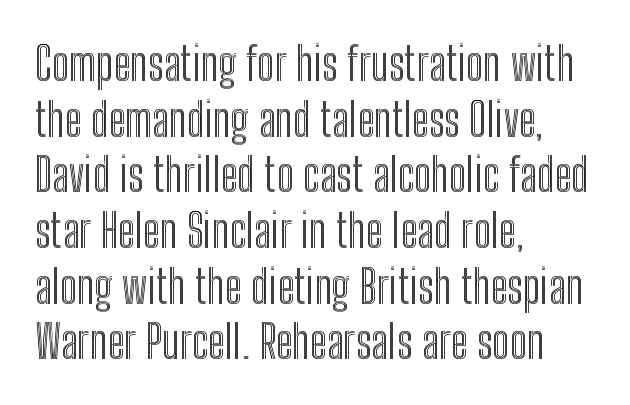
{"italic": "no", "width": "condensed", "x_height": "medium", "monospaced": "no", "underline": "no", "align": "left", "line_spacing_ratio": 1.21, "letter_spacing": "normal", "letter_spacing_em": 0.0, "glyph_px": 46}
